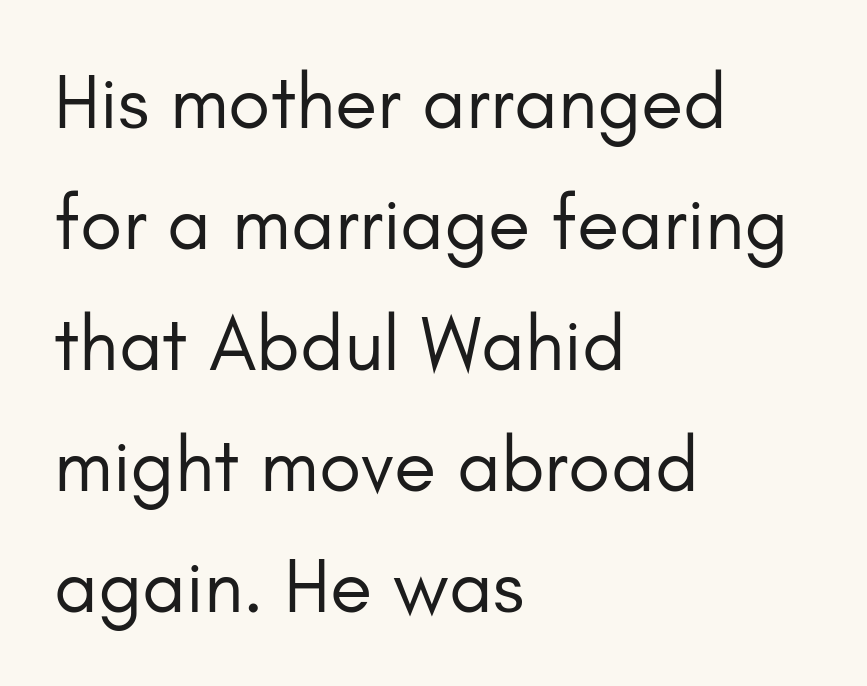
Leftover space on each line is placed entirely after the last word. Weight: not bold — regular or lighter. The type is set solid horizontally, with unmodified tracking. The typeface chosen for these lines omits serifs. The passage shown is not underscored anywhere. Baseline-to-baseline distance is the conventional proportion of letter height.
